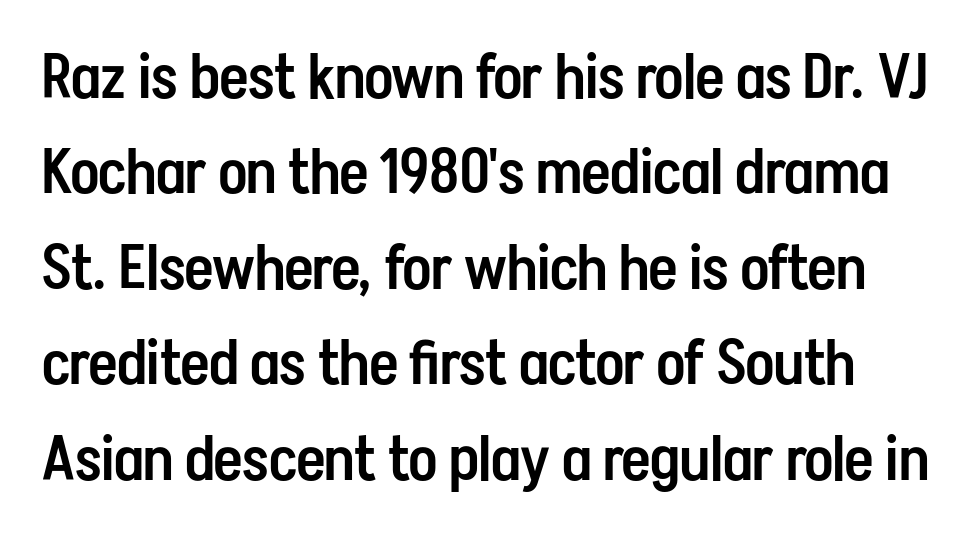
The font's upright variant was chosen for this text. The glyphs are unaccompanied by any horizontal stroke below them. Reading down the column, the eye jumps a familiar distance to each next line. The rendering uses natural spacing where letterforms have individual widths. Glyph-to-glyph distance matches everyday printed text.
